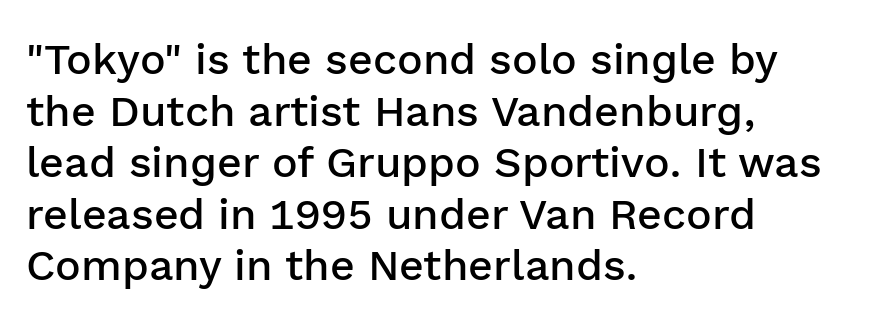
{"serif": "no", "italic": "no", "bold": "semi", "weight": "semibold", "width": "normal", "stroke_contrast": "low", "x_height": "medium", "monospaced": "no", "underline": "no", "align": "left", "line_spacing_ratio": 1.2, "letter_spacing": "normal", "letter_spacing_em": 0.0, "glyph_px": 43}
